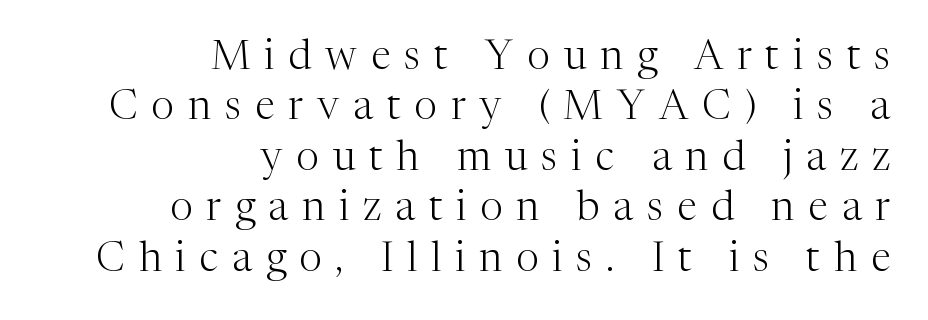
The image shows 41 px light serif type, upright; set right-aligned, line spacing 1.23x, unusually wide letter spacing (+0.34 em), not underlined; medium stroke contrast and a medium x-height.
